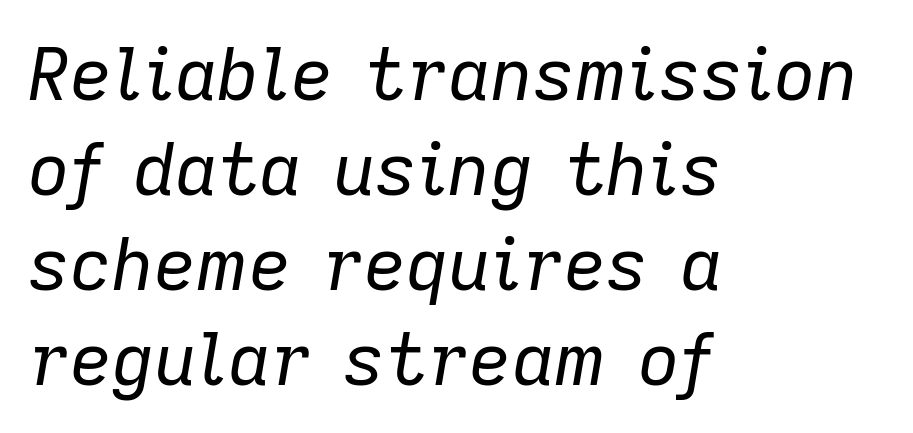
{"italic": "yes", "lean": "right", "slant_degrees": 9, "bold": "no", "weight": "regular", "width": "normal", "stroke_contrast": "low", "x_height": "medium", "monospaced": "no", "underline": "no", "align": "left", "line_spacing": "normal", "line_spacing_ratio": 1.3, "letter_spacing": "normal", "letter_spacing_em": 0.0, "glyph_px": 73}
